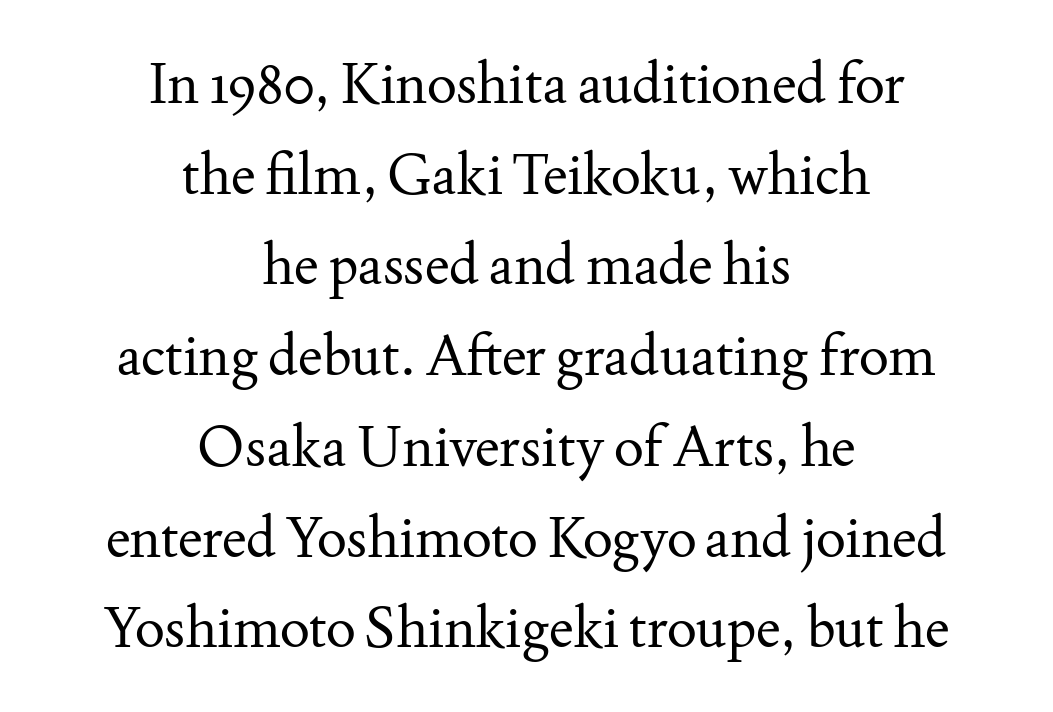
{"serif": "yes", "italic": "no", "bold": "no", "weight": "regular", "width": "normal", "stroke_contrast": "medium", "x_height": "small", "monospaced": "no", "underline": "no", "align": "center", "line_spacing": "normal", "line_spacing_ratio": 1.62, "letter_spacing": "normal", "letter_spacing_em": 0.0, "glyph_px": 56}
